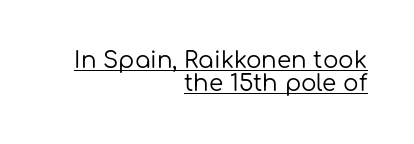
The image shows 23 px text type, upright; set right-aligned, tight line spacing (0.99x), normal letter spacing, underlined.
